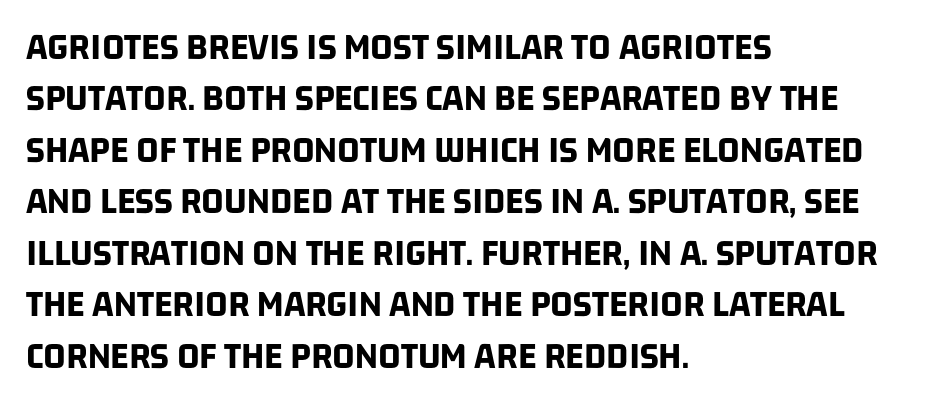
{"serif": "no", "bold": "yes", "weight": "bold", "width": "condensed", "stroke_contrast": "low", "x_height": "large", "monospaced": "no", "underline": "no", "align": "left", "line_spacing": "normal", "line_spacing_ratio": 1.32, "letter_spacing": "normal", "letter_spacing_em": 0.0, "glyph_px": 39}
